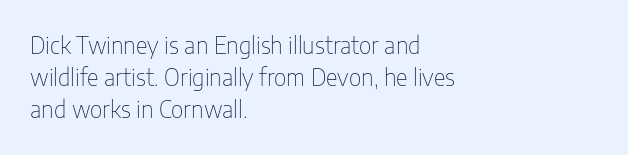
Q: Is the text bold? A: No.
Q: Is the text italic (slanted)? A: No, it is upright.
Q: Is the text underlined? A: No.
Q: How is the paragraph aligned? A: Left-aligned.
Q: Is the spacing between letters normal or unusually wide? A: Normal.
Q: Is the spacing between lines tight, normal or loose? A: Normal.
